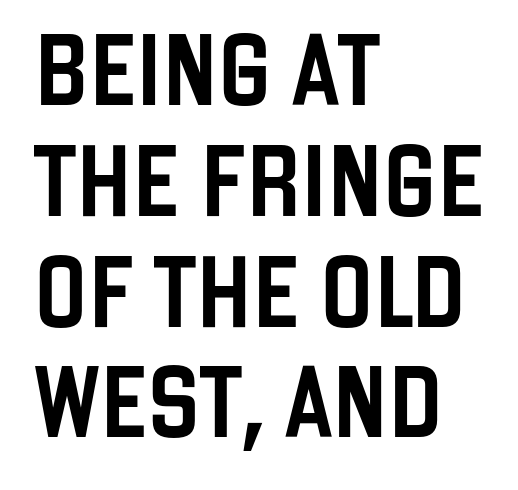
Q: Is the text italic (slanted)? A: No, it is upright.
Q: Is the typeface a serif or a sans-serif typeface? A: Sans-serif.
Q: Is the text underlined? A: No.
Q: How is the paragraph aligned? A: Left-aligned.
Q: Is the spacing between letters normal or unusually wide? A: Normal.
Q: Is the spacing between lines tight, normal or loose? A: Normal.
Q: Width (condensed, normal, or wide)? A: Condensed.
Q: Stroke contrast? A: Low.
Q: x-height? A: Large.
Q: Monospaced? A: No.
